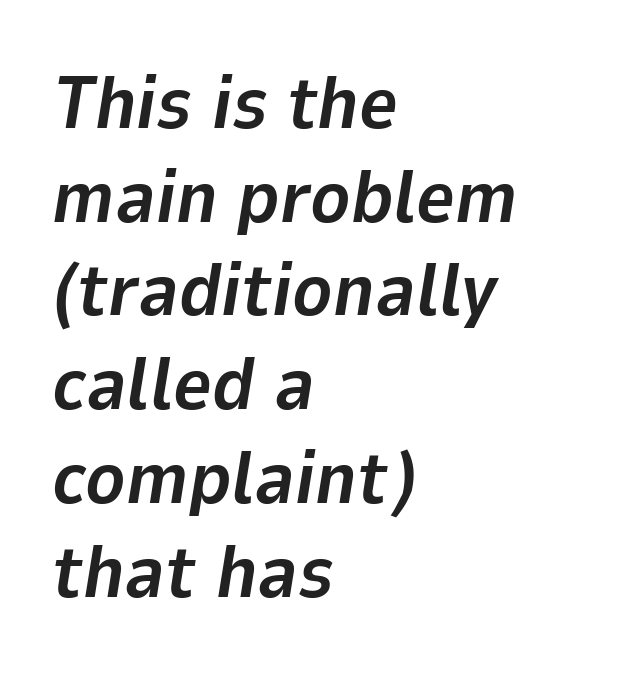
The image shows 75 px bold type, italic (leaning right); set left-aligned, normal line spacing (1.25x), normal letter spacing, not underlined; low stroke contrast and a medium x-height.
